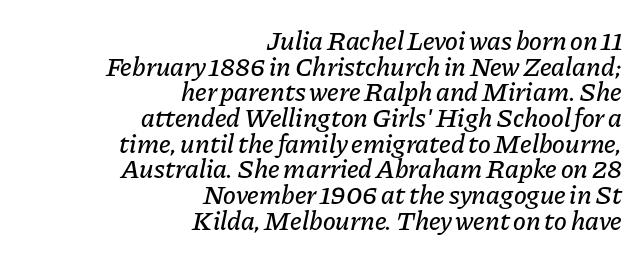
{"italic": "yes", "lean": "right", "slant_degrees": 11, "underline": "no", "align": "right", "line_spacing": "tight", "line_spacing_ratio": 0.95, "letter_spacing": "normal", "letter_spacing_em": 0.0, "glyph_px": 27}
